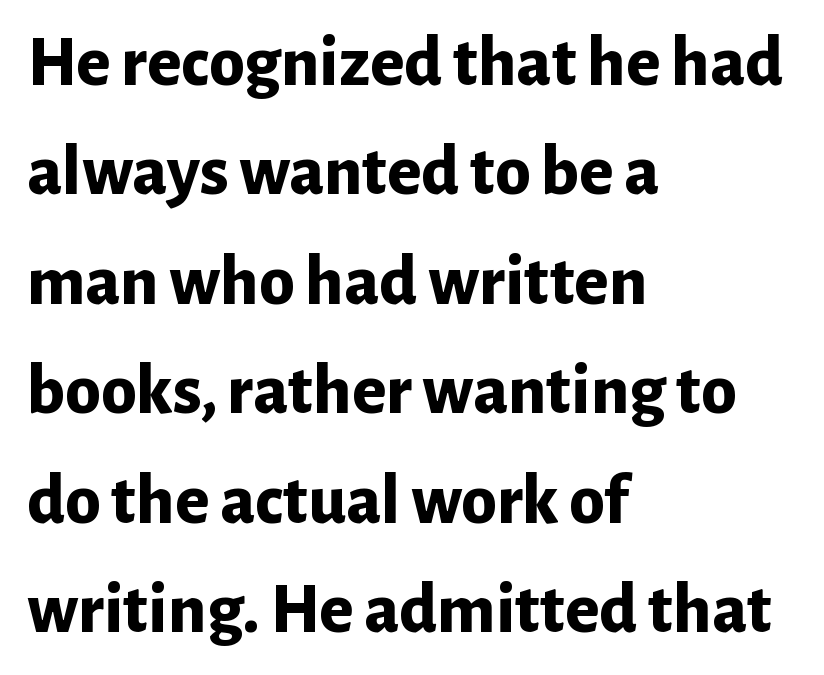
A classic flush-left, rag-right setting is used for this passage. This sample uses an upright cut, with every glyph sitting square on the baseline. Pretty heavy lettering here — definitely bold. The words here are not underlined. Whoever set this chose a conventional vertical rhythm.
